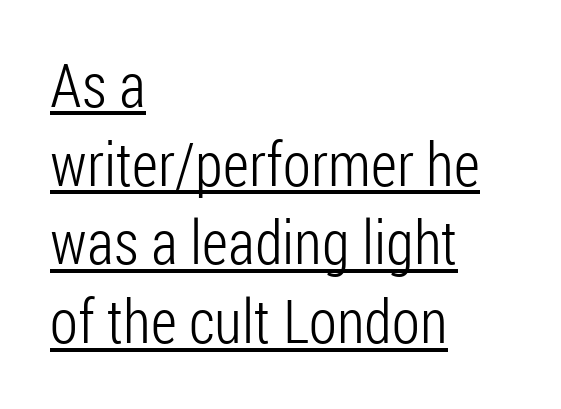
Q: Is the text bold? A: No.
Q: Is the text italic (slanted)? A: No, it is upright.
Q: Is the typeface a serif or a sans-serif typeface? A: Sans-serif.
Q: Is the text underlined? A: Yes.
Q: How is the paragraph aligned? A: Left-aligned.
Q: Is the spacing between letters normal or unusually wide? A: Normal.
Q: Is the spacing between lines tight, normal or loose? A: Normal.
Q: Width (condensed, normal, or wide)? A: Condensed.
Q: Stroke contrast? A: Low.
Q: x-height? A: Medium.
Q: Monospaced? A: No.
